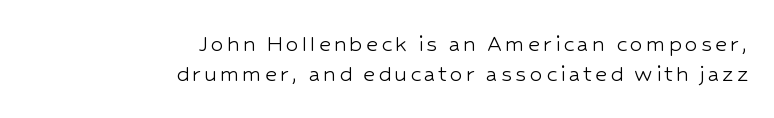
Q: Is the text bold? A: No.
Q: Is the text italic (slanted)? A: No, it is upright.
Q: Is the text underlined? A: No.
Q: How is the paragraph aligned? A: Right-aligned.
